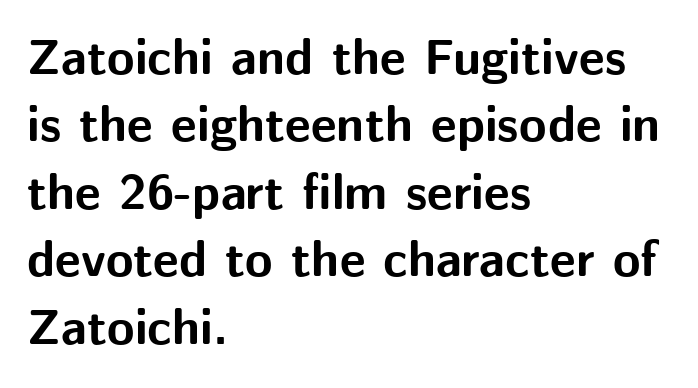
The image shows 50 px bold sans-serif type, upright; set left-aligned, normal line spacing (1.35x), normal letter spacing, not underlined; medium stroke contrast and a medium x-height.
